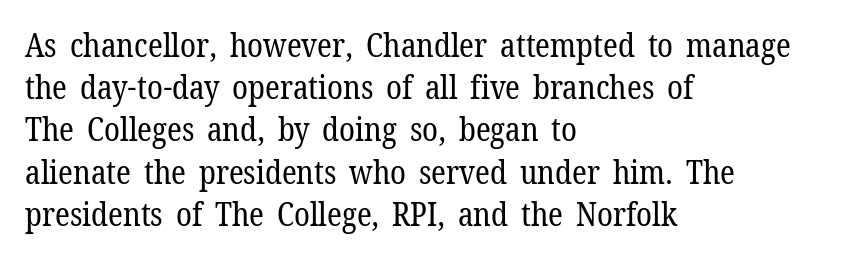
Q: Is the text bold? A: No.
Q: Is the text italic (slanted)? A: No, it is upright.
Q: Is the typeface a serif or a sans-serif typeface? A: Serif.
Q: Is the text underlined? A: No.
Q: How is the paragraph aligned? A: Left-aligned.
Q: Is the spacing between letters normal or unusually wide? A: Normal.
Q: Is the spacing between lines tight, normal or loose? A: Normal.
Q: Width (condensed, normal, or wide)? A: Normal.
Q: Stroke contrast? A: Low.
Q: x-height? A: Medium.
Q: Monospaced? A: No.
